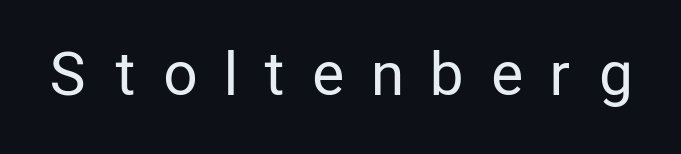
The image shows 59 px regular-weight, condensed sans-serif type, upright; set unusually wide letter spacing (+0.5 em), not underlined; low stroke contrast and a medium x-height.
